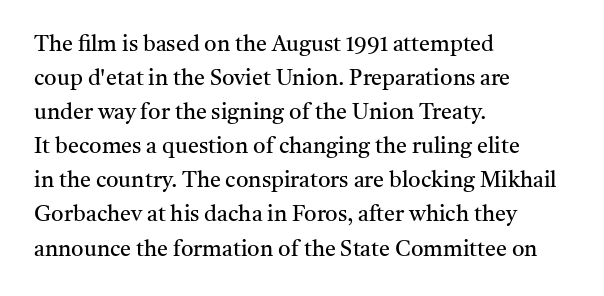
Q: Is the text bold? A: No.
Q: Is the text italic (slanted)? A: No, it is upright.
Q: Is the text underlined? A: No.
Q: How is the paragraph aligned? A: Left-aligned.
Q: Is the spacing between letters normal or unusually wide? A: Normal.
Q: Is the spacing between lines tight, normal or loose? A: Normal.
